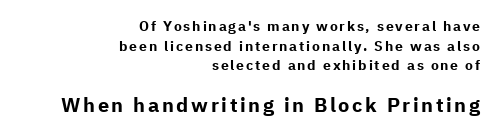
The image shows 20 px bold type, upright; set right-aligned, normal line spacing (1.4x), not underlined; the second (bottom) block is 1.43x larger.
